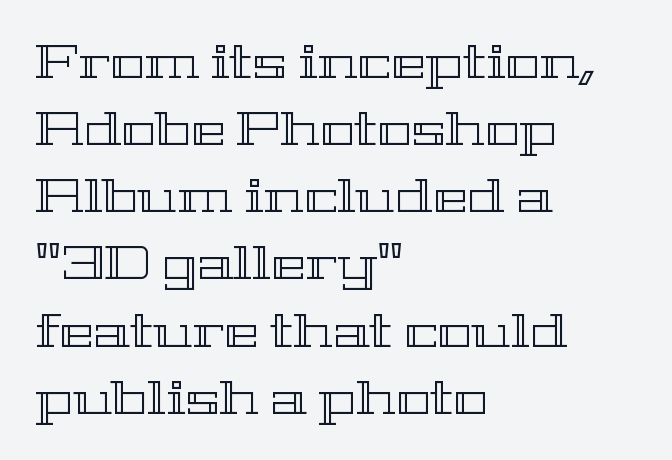
{"italic": "no", "width": "wide", "x_height": "medium", "monospaced": "no", "underline": "no", "align": "left", "line_spacing": "normal", "line_spacing_ratio": 1.46, "letter_spacing": "normal", "letter_spacing_em": 0.0, "glyph_px": 46}
